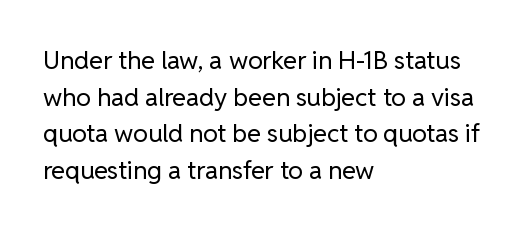
The image shows 25 px text type, upright; set left-aligned, normal line spacing (1.47x), normal letter spacing, not underlined.
